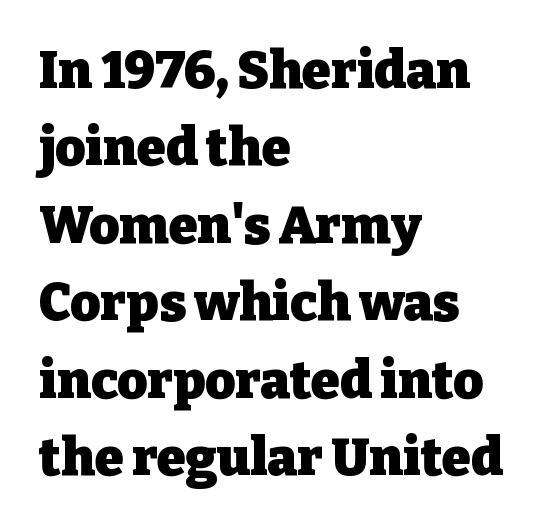
Each word holds together tightly as a unit, with standard inter-letter gaps. Horizontally, the lines are justified to the leading edge only. Heavy-handed strokes throughout: this text is bold. No word sits above an underline.
